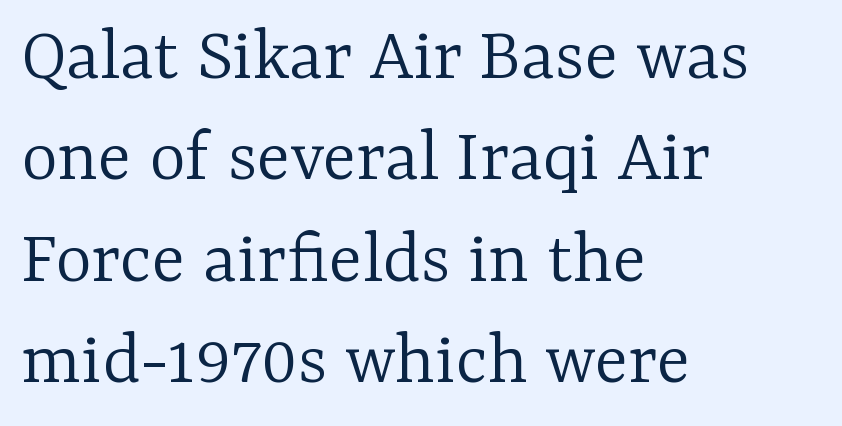
The image shows 78 px light serif type, upright; set left-aligned, normal line spacing (1.3x), normal letter spacing, not underlined; low stroke contrast and a medium x-height.
